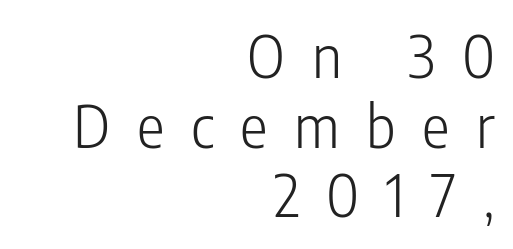
Q: Is the text bold? A: No.
Q: Is the text italic (slanted)? A: No, it is upright.
Q: Is the typeface a serif or a sans-serif typeface? A: Sans-serif.
Q: Is the text underlined? A: No.
Q: How is the paragraph aligned? A: Right-aligned.
Q: Is the spacing between letters normal or unusually wide? A: Unusually wide.
Q: Width (condensed, normal, or wide)? A: Condensed.
Q: Stroke contrast? A: Low.
Q: x-height? A: Medium.
Q: Monospaced? A: No.
